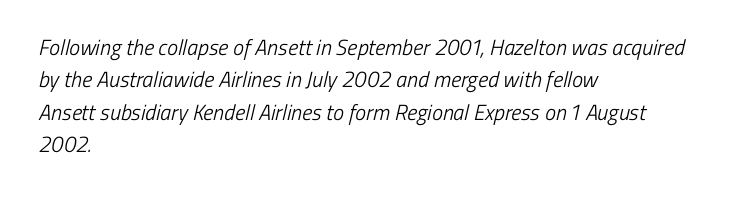
{"bold": "no", "underline": "no", "align": "left", "line_spacing": "normal", "line_spacing_ratio": 1.47, "letter_spacing": "normal", "letter_spacing_em": 0.0, "glyph_px": 22}
